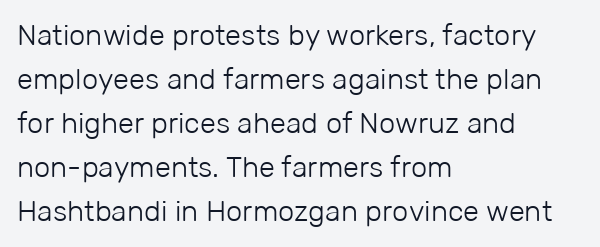
The image shows 29 px light sans-serif type, upright; set left-aligned, normal line spacing (1.52x), normal letter spacing, not underlined; low stroke contrast and a medium x-height.
